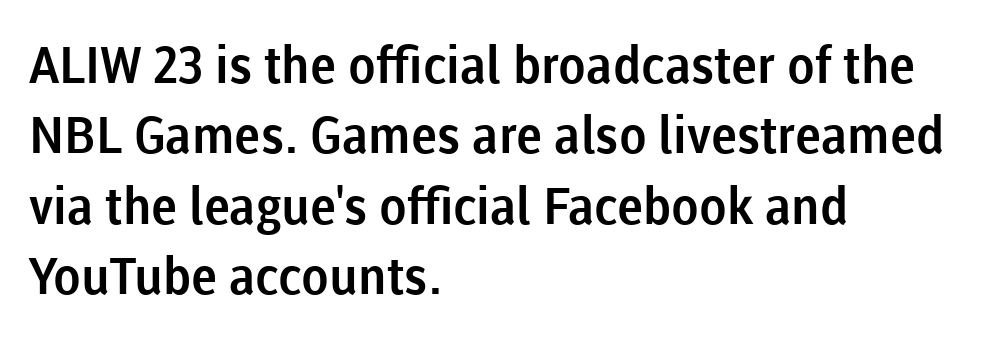
{"serif": "no", "italic": "no", "width": "normal", "stroke_contrast": "low", "x_height": "medium", "monospaced": "no", "underline": "no", "align": "left", "line_spacing": "normal", "line_spacing_ratio": 1.38, "letter_spacing": "normal", "letter_spacing_em": 0.0, "glyph_px": 51}
